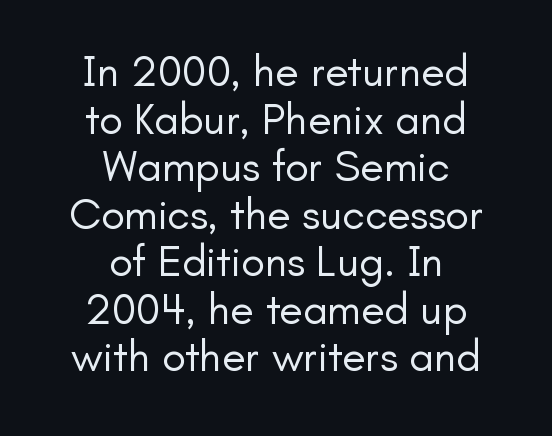
{"serif": "no", "italic": "no", "bold": "no", "weight": "regular", "width": "normal", "stroke_contrast": "low", "x_height": "small", "monospaced": "no", "underline": "no", "align": "center", "line_spacing": "tight", "line_spacing_ratio": 1.08, "letter_spacing": "normal", "letter_spacing_em": 0.0, "glyph_px": 44}
